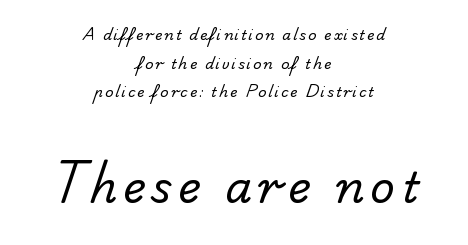
{"serif": "no", "bold": "no", "weight": "regular", "width": "normal", "stroke_contrast": "low", "x_height": "small", "monospaced": "no", "underline": "no", "align": "center", "line_spacing": "loose", "line_spacing_ratio": 2.04, "larger_block": "second", "size_ratio": 3.07, "glyph_px": 43}
